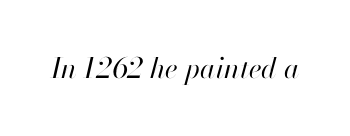
Between one letter and the next there's only the usual sliver of space. The rendering applies a slant to the glyphs. Underlining? Definitely not there. Note the varied advance widths — an 'i' is clearly narrower than an 'm'. This reads as an unemphasized weight, regular at the heaviest.
